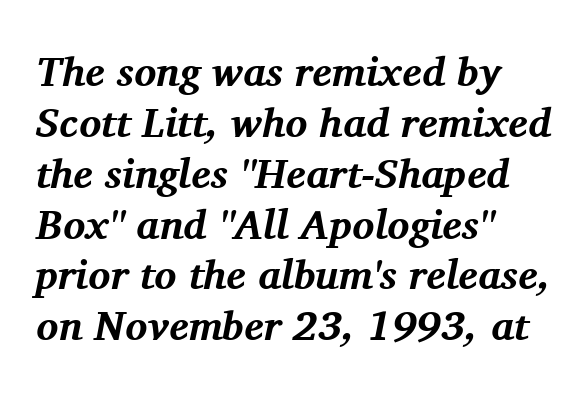
The image shows 41 px bold serif type, italic (leaning right); set left-aligned, line spacing 1.24x, normal letter spacing, not underlined; medium stroke contrast and a medium x-height.
